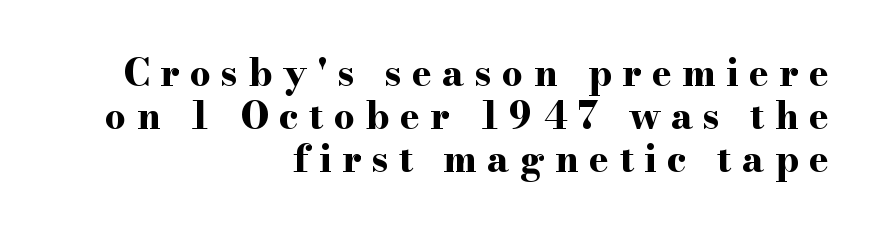
Q: Is the text bold? A: Yes.
Q: Is the text italic (slanted)? A: No, it is upright.
Q: Is the typeface a serif or a sans-serif typeface? A: Serif.
Q: Is the text underlined? A: No.
Q: How is the paragraph aligned? A: Right-aligned.
Q: Is the spacing between letters normal or unusually wide? A: Unusually wide.
Q: Width (condensed, normal, or wide)? A: Wide.
Q: Stroke contrast? A: High.
Q: x-height? A: Small.
Q: Monospaced? A: No.
